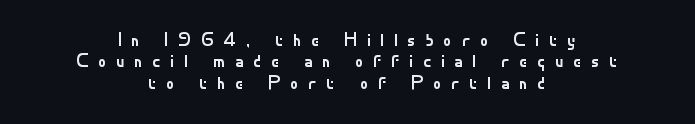
{"italic": "no", "bold": "no", "underline": "no", "align": "center", "line_spacing": "tight", "line_spacing_ratio": 1.07, "letter_spacing": "wide", "letter_spacing_em": 0.48, "glyph_px": 20}
